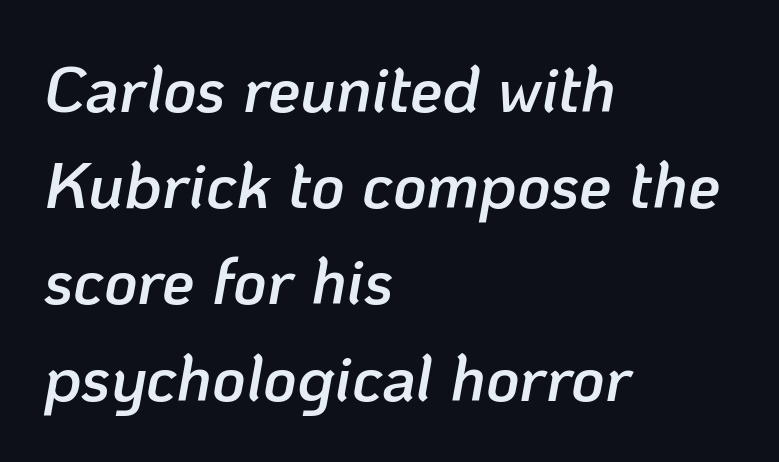
The image shows 65 px semibold type, italic (leaning right); set left-aligned, normal line spacing (1.48x), normal letter spacing, not underlined; low stroke contrast and a medium x-height.
